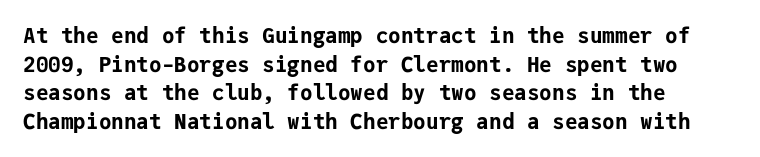
Q: Is the text bold? A: Yes.
Q: Is the text italic (slanted)? A: No, it is upright.
Q: Is the text underlined? A: No.
Q: How is the paragraph aligned? A: Left-aligned.
Q: Is the spacing between letters normal or unusually wide? A: Normal.
Q: Is the spacing between lines tight, normal or loose? A: Normal.
